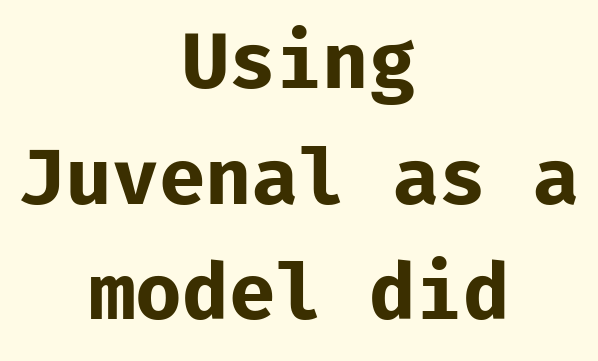
The image shows 76 px bold sans-serif type, upright, monospaced; set centered, normal line spacing (1.52x), normal letter spacing, not underlined; low stroke contrast and a medium x-height.
